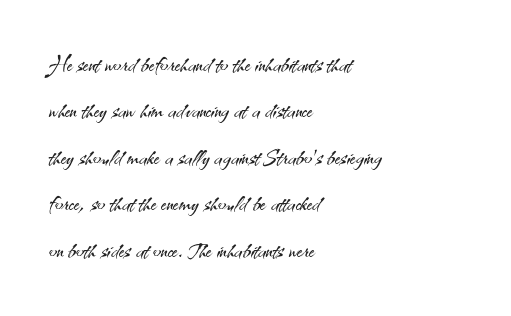
{"serif": "no", "bold": "no", "weight": "light", "width": "normal", "stroke_contrast": "medium", "x_height": "small", "monospaced": "no", "underline": "no", "align": "left", "line_spacing": "normal", "line_spacing_ratio": 1.55, "letter_spacing": "normal", "letter_spacing_em": 0.0, "glyph_px": 30}
